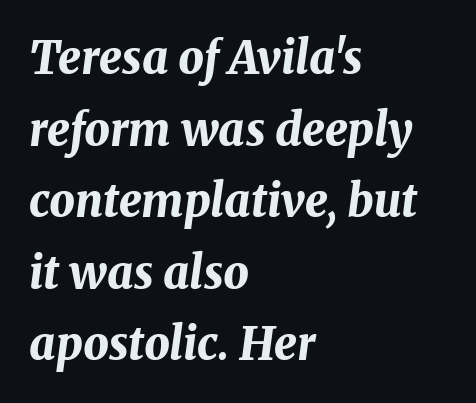
The image shows 45 px bold type, italic (leaning right); set left-aligned, normal line spacing (1.59x), normal letter spacing, not underlined; medium stroke contrast and a medium x-height.
